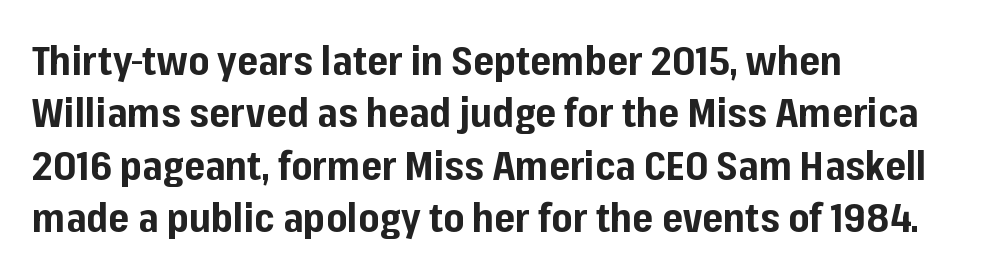
The image shows 40 px bold sans-serif type, upright; set left-aligned, normal line spacing (1.31x), normal letter spacing, not underlined; low stroke contrast and a medium x-height.
